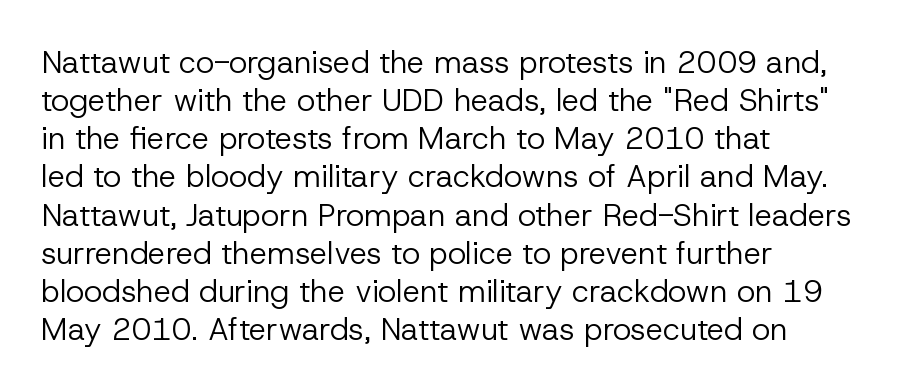
The specimen reads as upright at a glance. Plain, unruled lines of type. The rendering keeps characters at their native spacing. Stem width sits at or under what a default text font uses.
